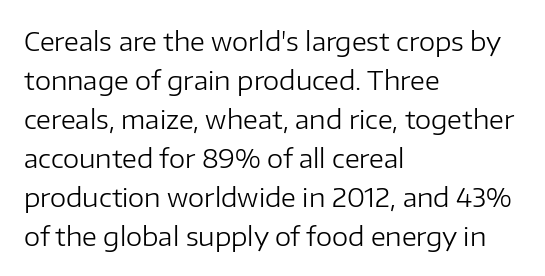
Q: Is the text bold? A: No.
Q: Is the text italic (slanted)? A: No, it is upright.
Q: Is the text underlined? A: No.
Q: How is the paragraph aligned? A: Left-aligned.
Q: Is the spacing between letters normal or unusually wide? A: Normal.
Q: Is the spacing between lines tight, normal or loose? A: Normal.
